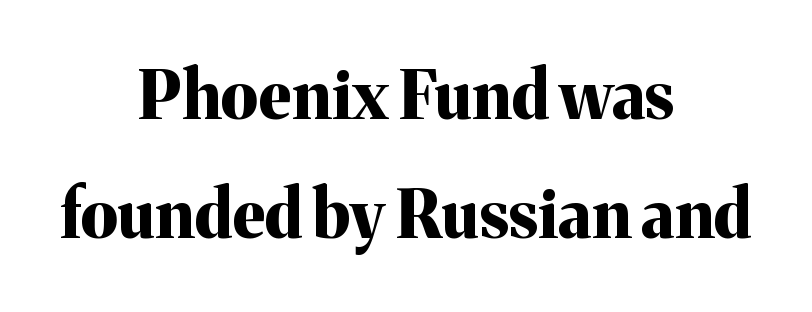
{"serif": "yes", "italic": "no", "bold": "yes", "weight": "bold", "width": "normal", "stroke_contrast": "medium", "x_height": "medium", "monospaced": "no", "underline": "no", "align": "center", "line_spacing_ratio": 1.81, "letter_spacing": "normal", "letter_spacing_em": 0.0, "glyph_px": 66}
